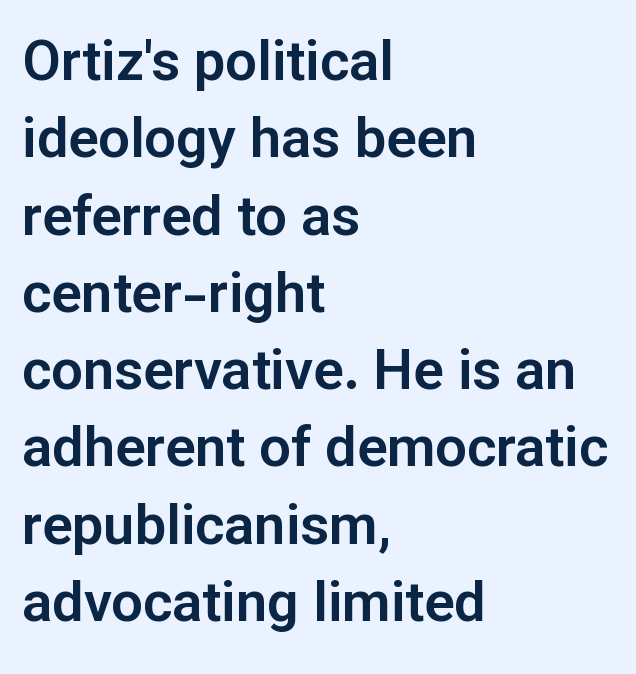
Q: Is the text italic (slanted)? A: No, it is upright.
Q: Is the typeface a serif or a sans-serif typeface? A: Sans-serif.
Q: Is the text underlined? A: No.
Q: How is the paragraph aligned? A: Left-aligned.
Q: Is the spacing between letters normal or unusually wide? A: Normal.
Q: Is the spacing between lines tight, normal or loose? A: Normal.
Q: Width (condensed, normal, or wide)? A: Normal.
Q: Stroke contrast? A: Low.
Q: x-height? A: Medium.
Q: Monospaced? A: No.
